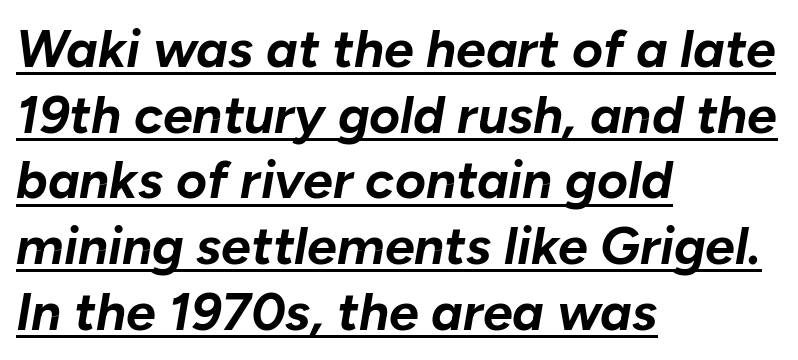
{"italic": "yes", "lean": "right", "slant_degrees": 10, "bold": "yes", "weight": "bold", "width": "normal", "stroke_contrast": "low", "x_height": "medium", "monospaced": "no", "underline": "yes", "align": "left", "line_spacing_ratio": 1.24, "letter_spacing": "normal", "letter_spacing_em": 0.0, "glyph_px": 53}
